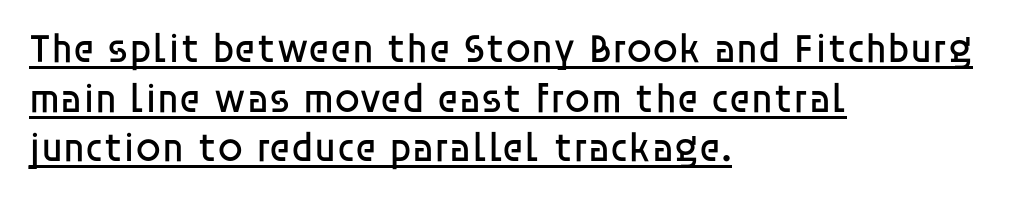
{"serif": "no", "italic": "no", "bold": "no", "weight": "regular", "width": "normal", "stroke_contrast": "low", "x_height": "large", "monospaced": "no", "underline": "yes", "align": "left", "line_spacing_ratio": 1.21, "letter_spacing": "normal", "letter_spacing_em": 0.0, "glyph_px": 41}
